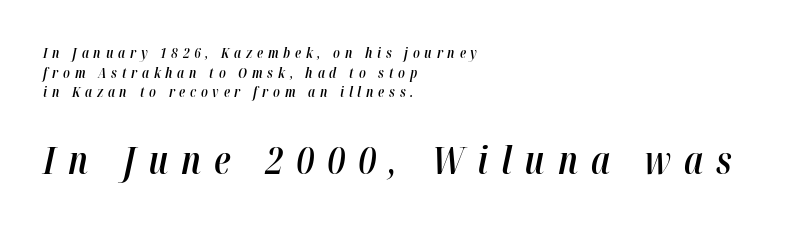
Q: Is the text bold? A: Semi-bold.
Q: Is the text italic (slanted)? A: Yes, it leans right by about 12 degrees.
Q: Is the text underlined? A: No.
Q: How is the paragraph aligned? A: Left-aligned.
Q: Is the spacing between letters normal or unusually wide? A: Unusually wide.
Q: Is the spacing between lines tight, normal or loose? A: Normal.
Q: Which block of text is set in a larger size, the first (top) or the second (bottom)? A: The second (bottom) one.
Q: Width (condensed, normal, or wide)? A: Condensed.
Q: Stroke contrast? A: High.
Q: x-height? A: Medium.
Q: Monospaced? A: No.
